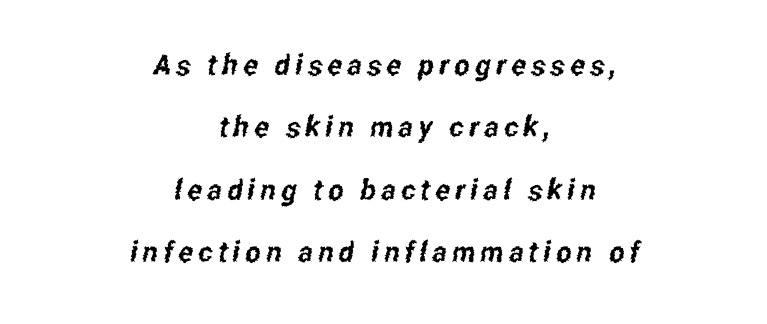
Q: Is the typeface a serif or a sans-serif typeface? A: Sans-serif.
Q: Is the text underlined? A: No.
Q: How is the paragraph aligned? A: Centered.
Q: Is the spacing between lines tight, normal or loose? A: Loose.
Q: Width (condensed, normal, or wide)? A: Condensed.
Q: Stroke contrast? A: Low.
Q: x-height? A: Medium.
Q: Monospaced? A: No.
